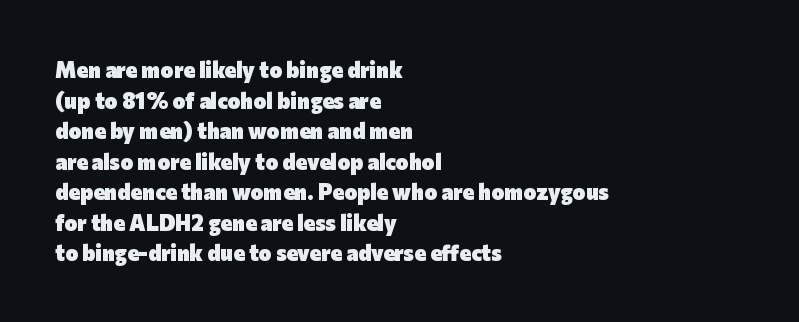
Q: Is the text bold? A: Yes.
Q: Is the text italic (slanted)? A: No, it is upright.
Q: Is the text underlined? A: No.
Q: How is the paragraph aligned? A: Left-aligned.
Q: Is the spacing between letters normal or unusually wide? A: Normal.
Q: Is the spacing between lines tight, normal or loose? A: Normal.
